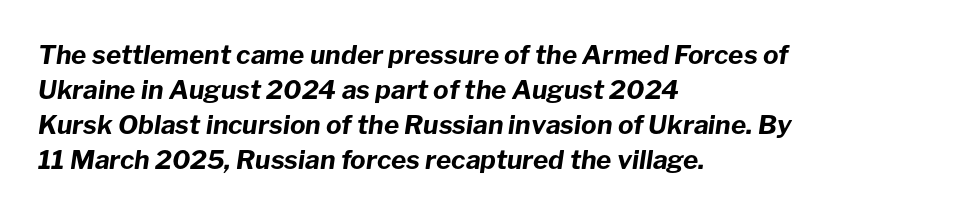
Weight check: bold — yes, fully. Plain, unruled lines of type. A typesetter would call this zero additional tracking. A typesetter would call this leading conventional body-copy spacing.
